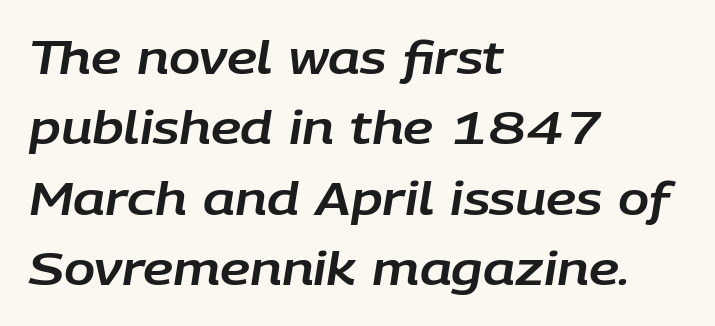
Q: Is the text italic (slanted)? A: Yes, it leans right by about 9 degrees.
Q: Is the text underlined? A: No.
Q: How is the paragraph aligned? A: Left-aligned.
Q: Is the spacing between letters normal or unusually wide? A: Normal.
Q: Is the spacing between lines tight, normal or loose? A: Normal.
Q: Width (condensed, normal, or wide)? A: Normal.
Q: Stroke contrast? A: Low.
Q: x-height? A: Large.
Q: Monospaced? A: No.
